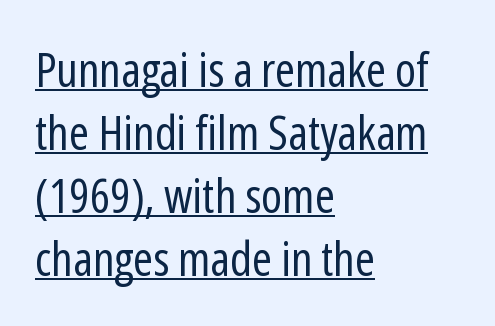
This sample carries an underscore along the baseline area. A typesetter would call this zero additional tracking. Stem width sits at or under what a default text font uses. The letters carry no serifs — their stems end cleanly without finishing strokes.
